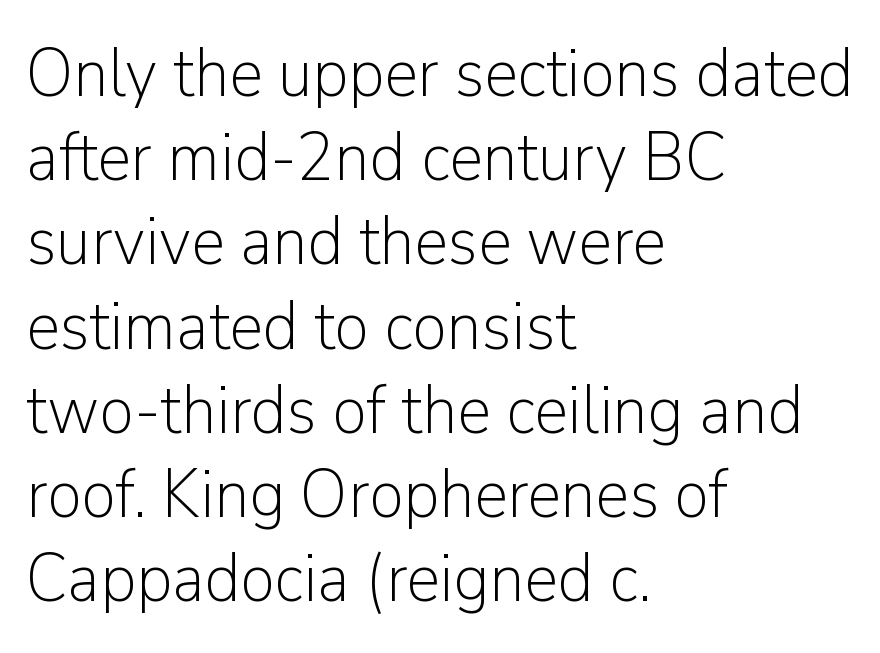
Q: Is the text bold? A: No.
Q: Is the text italic (slanted)? A: No, it is upright.
Q: Is the typeface a serif or a sans-serif typeface? A: Sans-serif.
Q: Is the text underlined? A: No.
Q: How is the paragraph aligned? A: Left-aligned.
Q: Is the spacing between letters normal or unusually wide? A: Normal.
Q: Width (condensed, normal, or wide)? A: Normal.
Q: Stroke contrast? A: Low.
Q: x-height? A: Medium.
Q: Monospaced? A: No.
